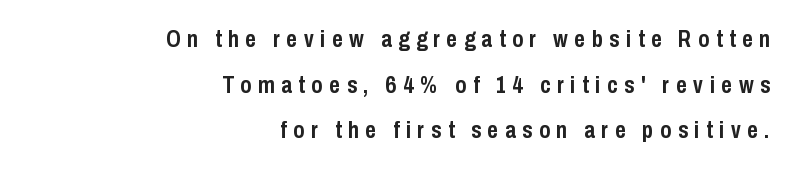
Has an underline been added? It has not. Look at the tracking — it's clearly loosened, letters drifting apart. Caption: bold face, heavy strokes. In terms of posture, this sample is upright. Students, observe: this is what heavily led, spacious text looks like.
